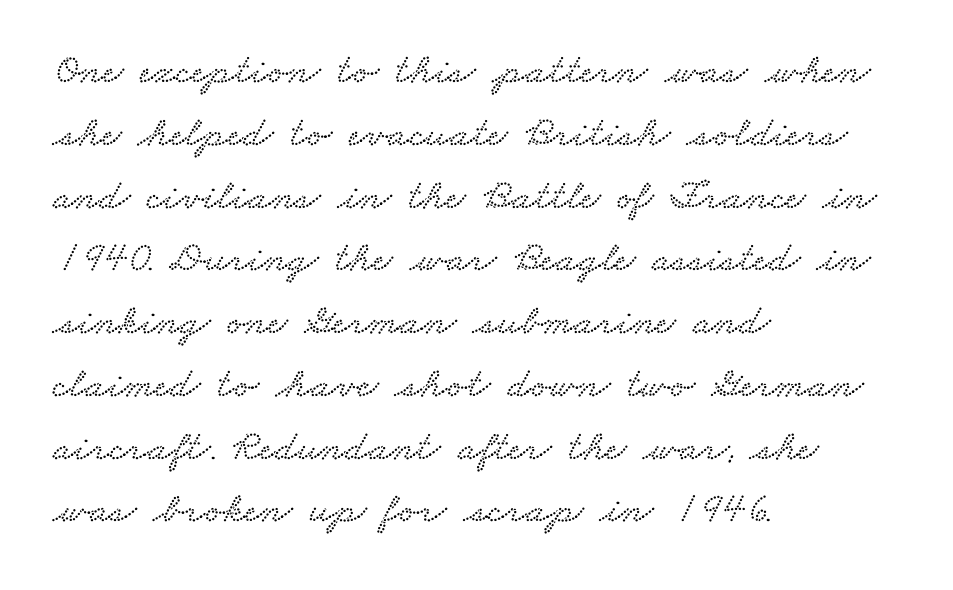
Q: Is the typeface a serif or a sans-serif typeface? A: Serif.
Q: Is the text underlined? A: No.
Q: How is the paragraph aligned? A: Left-aligned.
Q: Is the spacing between letters normal or unusually wide? A: Normal.
Q: Is the spacing between lines tight, normal or loose? A: Normal.
Q: Width (condensed, normal, or wide)? A: Wide.
Q: Stroke contrast? A: Low.
Q: x-height? A: Small.
Q: Monospaced? A: No.
